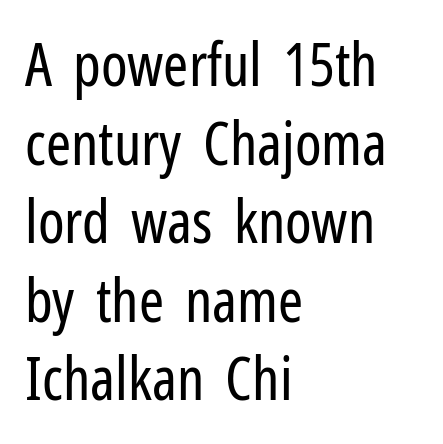
The image shows 60 px regular-weight, condensed sans-serif type, upright; set left-aligned, normal line spacing (1.31x), normal letter spacing, not underlined; low stroke contrast and a medium x-height.
